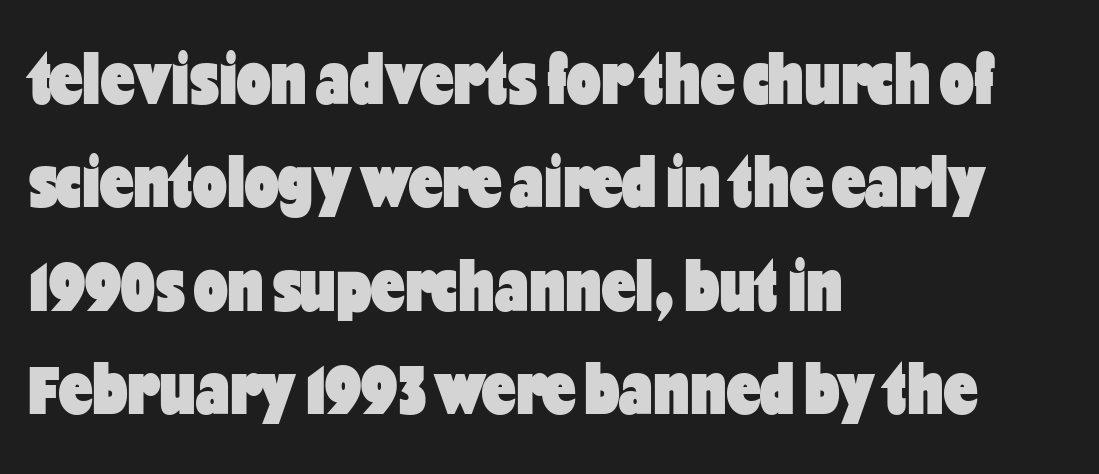
Letterform terminals end flat and unadorned throughout the passage. Heft: maximum for text — a bold. Only glyphs here, with clear space below each row. Each letter keeps its own natural width here, so spacing adapts to shape.
